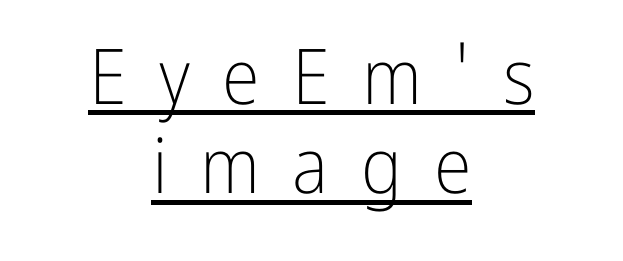
Q: Is the text bold? A: No.
Q: Is the text italic (slanted)? A: No, it is upright.
Q: Is the typeface a serif or a sans-serif typeface? A: Sans-serif.
Q: Is the text underlined? A: Yes.
Q: How is the paragraph aligned? A: Centered.
Q: Is the spacing between letters normal or unusually wide? A: Unusually wide.
Q: Width (condensed, normal, or wide)? A: Condensed.
Q: Stroke contrast? A: Low.
Q: x-height? A: Medium.
Q: Monospaced? A: No.
